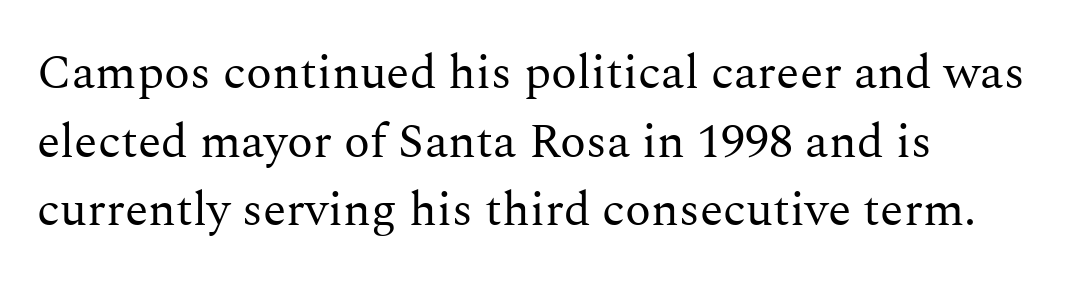
The image shows 48 px regular-weight serif type, upright; set left-aligned, normal line spacing (1.43x), normal letter spacing, not underlined; medium stroke contrast and a medium x-height.
